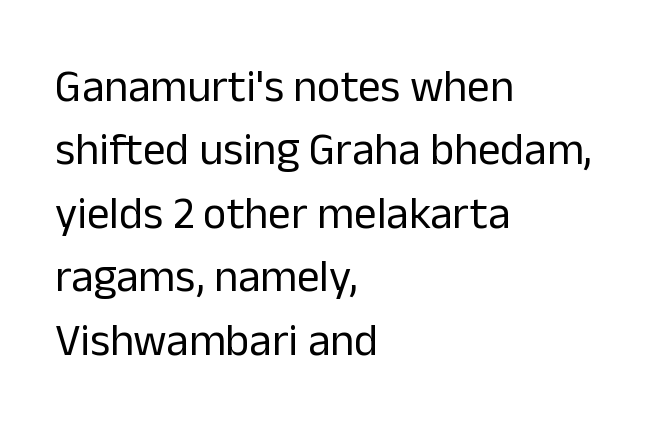
Whoever set this chose a conventional vertical rhythm. Underline: absent. No italicization has been applied; the sample stays upright. A light-to-regular cut is what we see here. Serifs: no, the terminals of the letterforms are clean.
